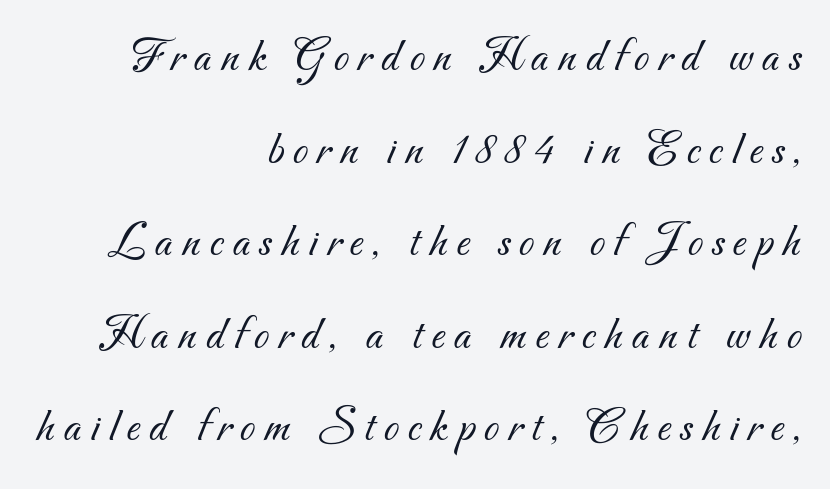
Vertical stems look standard width or narrower in stroke. These lines are set flush right with a ragged left edge. Letters rest on an invisible, unmarked baseline. Nope, no serifs anywhere on these letters.
